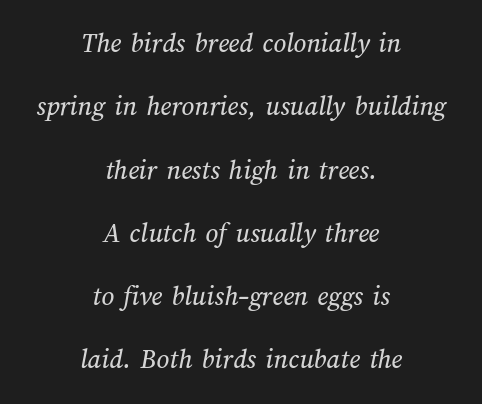
Q: Is the text underlined? A: No.
Q: How is the paragraph aligned? A: Centered.
Q: Is the spacing between letters normal or unusually wide? A: Normal.
Q: Is the spacing between lines tight, normal or loose? A: Loose.
Q: Width (condensed, normal, or wide)? A: Normal.
Q: Stroke contrast? A: Medium.
Q: x-height? A: Medium.
Q: Monospaced? A: No.
